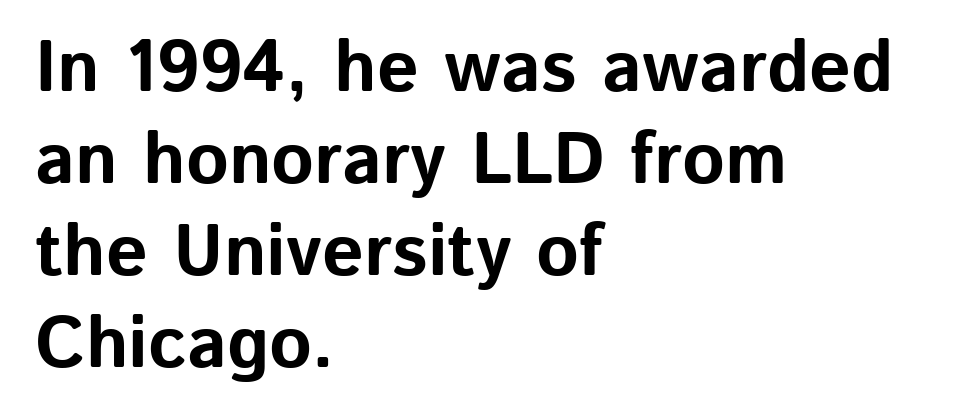
Q: Is the text bold? A: Yes.
Q: Is the text italic (slanted)? A: No, it is upright.
Q: Is the typeface a serif or a sans-serif typeface? A: Sans-serif.
Q: Is the text underlined? A: No.
Q: How is the paragraph aligned? A: Left-aligned.
Q: Is the spacing between letters normal or unusually wide? A: Normal.
Q: Is the spacing between lines tight, normal or loose? A: Normal.
Q: Width (condensed, normal, or wide)? A: Normal.
Q: Stroke contrast? A: Low.
Q: x-height? A: Medium.
Q: Monospaced? A: No.
